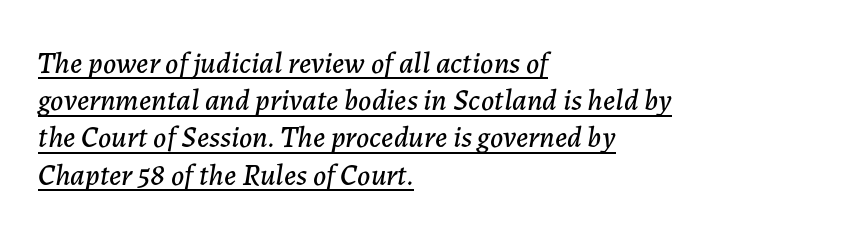
{"italic": "yes", "lean": "right", "slant_degrees": 7, "width": "normal", "stroke_contrast": "low", "x_height": "medium", "monospaced": "no", "underline": "yes", "align": "left", "line_spacing_ratio": 1.24, "letter_spacing": "normal", "letter_spacing_em": 0.0, "glyph_px": 30}
